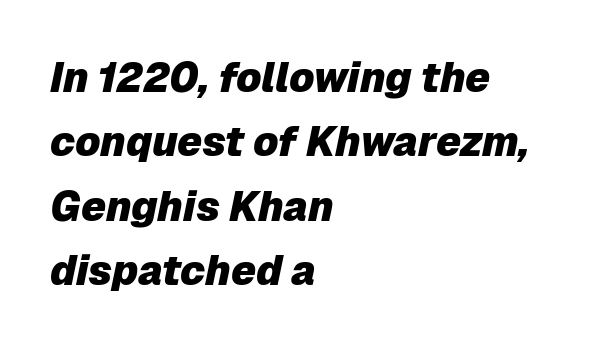
The image shows 41 px heavy type, italic (leaning right); set left-aligned, normal line spacing (1.57x), normal letter spacing, not underlined; low stroke contrast and a medium x-height.
